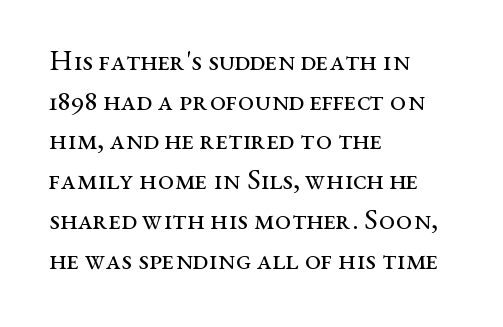
Q: Is the text bold? A: No.
Q: Is the text italic (slanted)? A: No, it is upright.
Q: Is the typeface a serif or a sans-serif typeface? A: Serif.
Q: Is the text underlined? A: No.
Q: How is the paragraph aligned? A: Left-aligned.
Q: Is the spacing between letters normal or unusually wide? A: Normal.
Q: Is the spacing between lines tight, normal or loose? A: Normal.
Q: Width (condensed, normal, or wide)? A: Wide.
Q: Stroke contrast? A: Medium.
Q: x-height? A: Medium.
Q: Monospaced? A: No.
